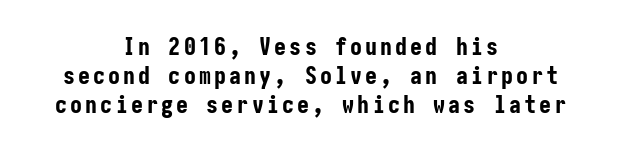
Quick note: not italic, upright. How heavy is the stroke? Heavy — this is a bold. A bare baseline throughout the passage. The compositor balanced each line on the midline.
